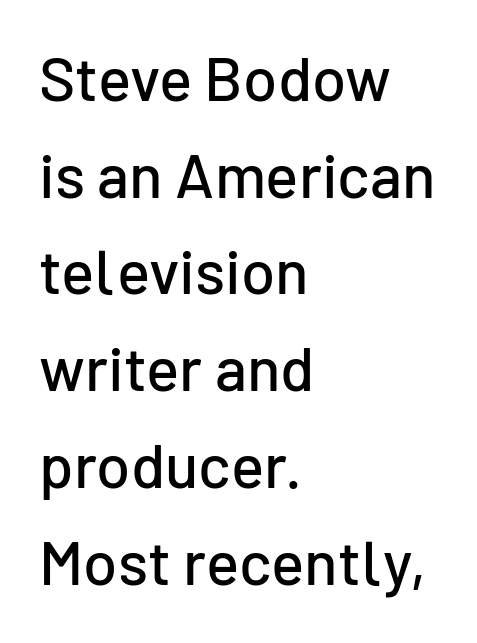
These lines are set flush left with a ragged right edge. Characters follow at the spacing the type designer built in. Unlike italic type, these characters show no tilt at all. This sample uses a sans-serif face.
